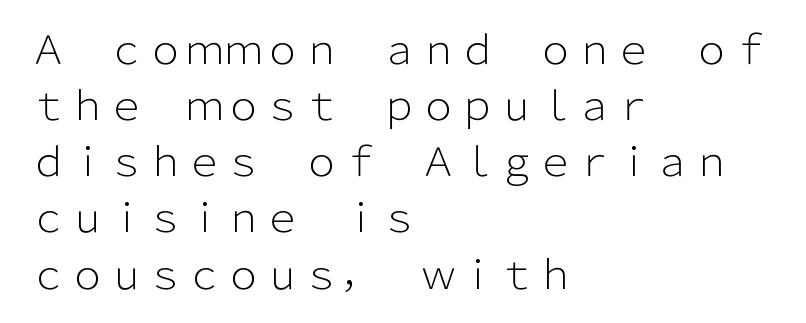
Q: Is the text bold? A: No.
Q: Is the text italic (slanted)? A: No, it is upright.
Q: Is the typeface a serif or a sans-serif typeface? A: Sans-serif.
Q: Is the text underlined? A: No.
Q: How is the paragraph aligned? A: Left-aligned.
Q: Is the spacing between letters normal or unusually wide? A: Normal.
Q: Is the spacing between lines tight, normal or loose? A: Normal.
Q: Width (condensed, normal, or wide)? A: Normal.
Q: Stroke contrast? A: Low.
Q: x-height? A: Medium.
Q: Monospaced? A: No.
